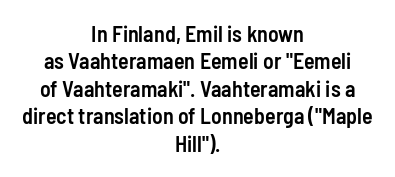
How are the letters spaced? Ordinarily, with no added tracking. Alignment: centered. If you measured baseline to baseline, you'd find a middling distance. The specimen omits any rule beneath the text block's lines. Caption: semibold face, moderately heavy strokes.
